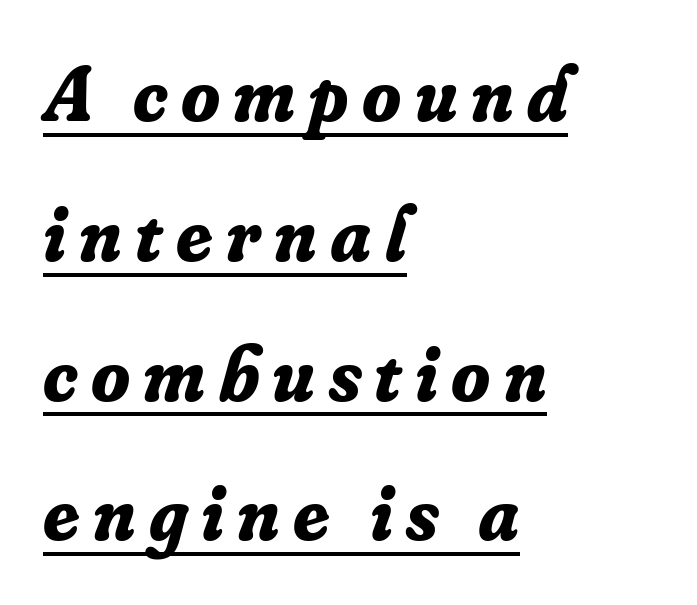
Q: Is the text bold? A: Yes.
Q: Is the text italic (slanted)? A: Yes, it leans right by about 16 degrees.
Q: Is the typeface a serif or a sans-serif typeface? A: Serif.
Q: Is the text underlined? A: Yes.
Q: How is the paragraph aligned? A: Left-aligned.
Q: Width (condensed, normal, or wide)? A: Normal.
Q: Stroke contrast? A: Low.
Q: x-height? A: Small.
Q: Monospaced? A: No.
